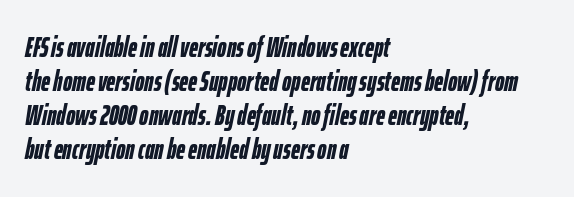
Q: Is the text bold? A: Yes.
Q: Is the text italic (slanted)? A: Yes, it leans right by about 12 degrees.
Q: Is the text underlined? A: No.
Q: How is the paragraph aligned? A: Left-aligned.
Q: Is the spacing between letters normal or unusually wide? A: Normal.
Q: Width (condensed, normal, or wide)? A: Condensed.
Q: Stroke contrast? A: Low.
Q: x-height? A: Medium.
Q: Monospaced? A: No.
